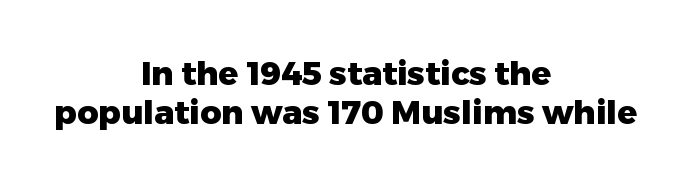
The rendering positions every line midway between the sides. Nothing sits at the stroke ends, so this counts as sans-serif. A clean baseline with only descenders dipping below it. The axis of the letterforms is exactly vertical. Standard letterfit; no display-style spreading of the glyphs. What weight is shown? A full bold with thick strokes.
